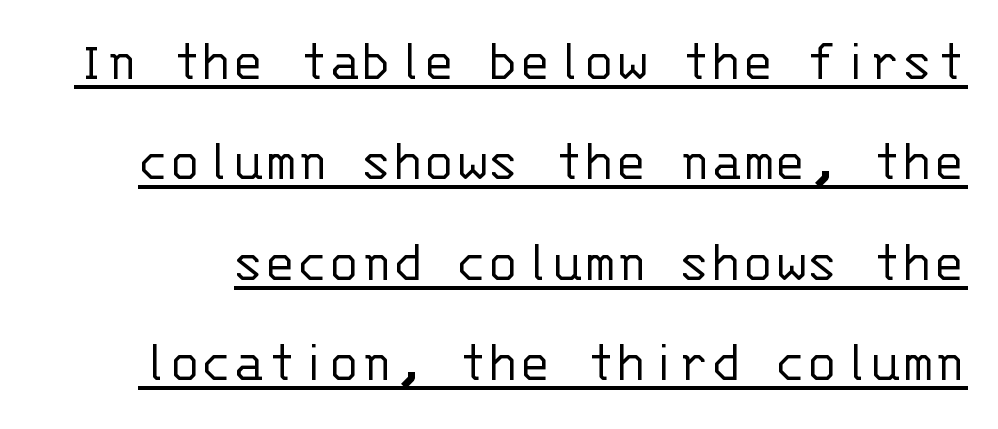
{"serif": "no", "italic": "no", "bold": "no", "weight": "light", "width": "normal", "stroke_contrast": "low", "x_height": "large", "monospaced": "yes", "underline": "yes", "line_spacing": "normal", "line_spacing_ratio": 1.7, "letter_spacing": "normal", "letter_spacing_em": 0.0, "glyph_px": 59}
